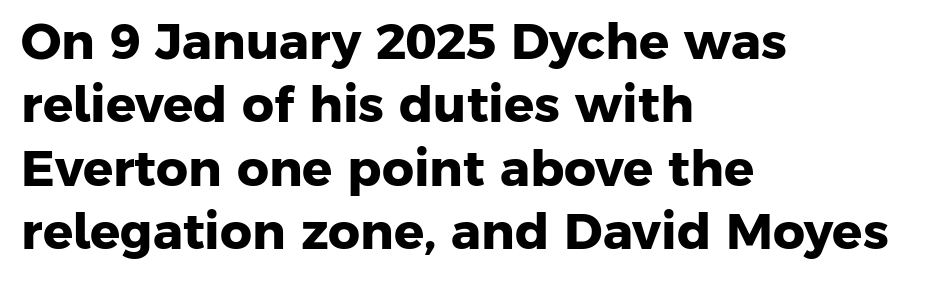
Q: Is the text bold? A: Yes.
Q: Is the typeface a serif or a sans-serif typeface? A: Sans-serif.
Q: Is the text underlined? A: No.
Q: How is the paragraph aligned? A: Left-aligned.
Q: Is the spacing between letters normal or unusually wide? A: Normal.
Q: Is the spacing between lines tight, normal or loose? A: Normal.
Q: Width (condensed, normal, or wide)? A: Normal.
Q: Stroke contrast? A: Low.
Q: x-height? A: Medium.
Q: Monospaced? A: No.
